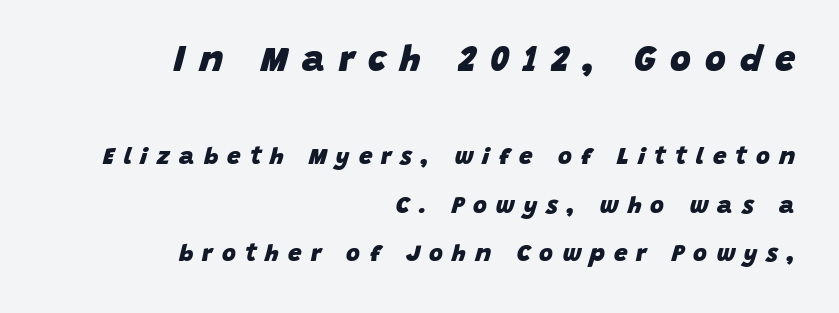
Think of a printed novel: that variable character pitch is what you see here. Strokes here are thick enough to call this a true bold. The emphasis by scale lands on block number one, above. The whole block is typeset with a tilt.
